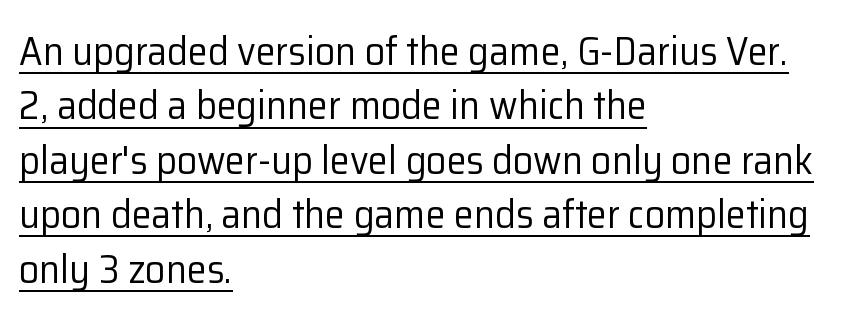
The font sits on the lighter half of the weight spectrum, regular included. Compared with undecorated copy, this sample adds a rule below the words. Notice how descenders clear the ascenders below comfortably — that's standard leading. Here the designer chose a conventional face with non-uniform glyph widths. Standard letterfit; no display-style spreading of the glyphs.
